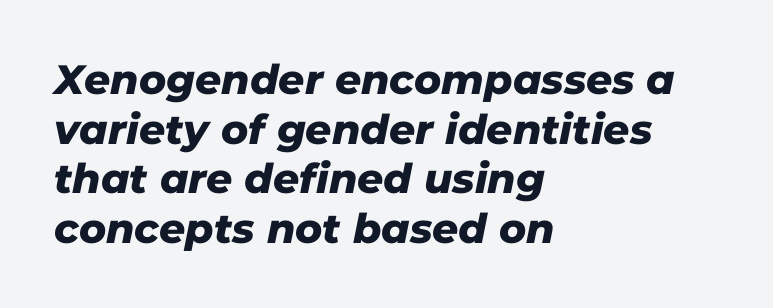
{"serif": "no", "width": "normal", "stroke_contrast": "low", "x_height": "medium", "monospaced": "no", "underline": "no", "align": "left", "line_spacing_ratio": 1.21, "letter_spacing": "normal", "letter_spacing_em": 0.0, "glyph_px": 41}
